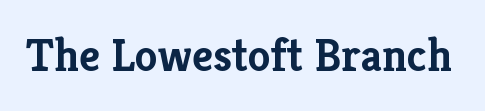
The image shows 46 px semibold serif type, upright; set normal letter spacing, not underlined; low stroke contrast and a medium x-height.
